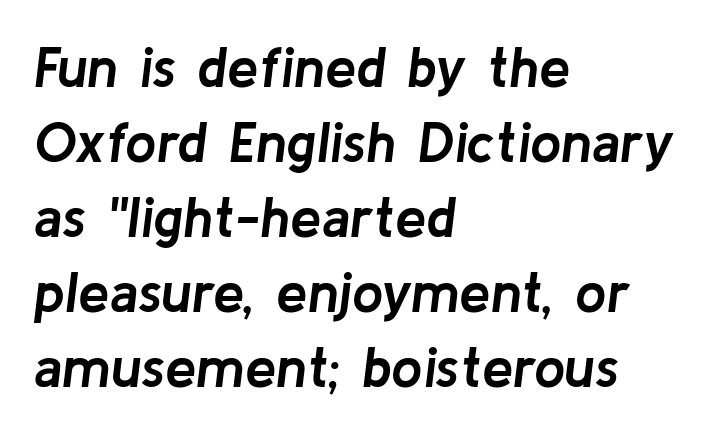
Q: Is the text bold? A: Yes.
Q: Is the text italic (slanted)? A: Yes, it leans right by about 8 degrees.
Q: Is the text underlined? A: No.
Q: How is the paragraph aligned? A: Left-aligned.
Q: Is the spacing between letters normal or unusually wide? A: Normal.
Q: Is the spacing between lines tight, normal or loose? A: Normal.
Q: Width (condensed, normal, or wide)? A: Normal.
Q: Stroke contrast? A: Low.
Q: x-height? A: Medium.
Q: Monospaced? A: No.
